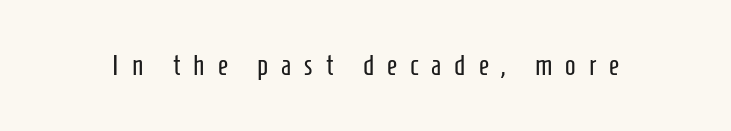
{"serif": "no", "italic": "no", "bold": "no", "weight": "regular", "width": "condensed", "stroke_contrast": "low", "x_height": "medium", "monospaced": "no", "underline": "no", "letter_spacing": "wide", "letter_spacing_em": 0.46, "glyph_px": 28}
